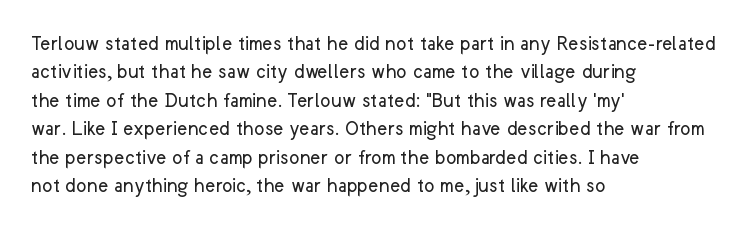
Q: Is the text bold? A: No.
Q: Is the text italic (slanted)? A: No, it is upright.
Q: Is the text underlined? A: No.
Q: How is the paragraph aligned? A: Left-aligned.
Q: Is the spacing between letters normal or unusually wide? A: Normal.
Q: Is the spacing between lines tight, normal or loose? A: Normal.
